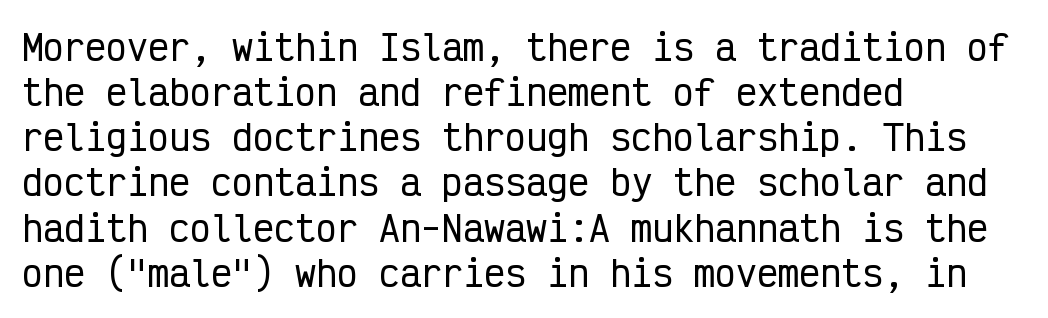
{"serif": "no", "italic": "no", "width": "condensed", "stroke_contrast": "low", "x_height": "medium", "monospaced": "yes", "underline": "no", "align": "left", "line_spacing": "normal", "line_spacing_ratio": 1.29, "letter_spacing": "normal", "letter_spacing_em": 0.0, "glyph_px": 35}
